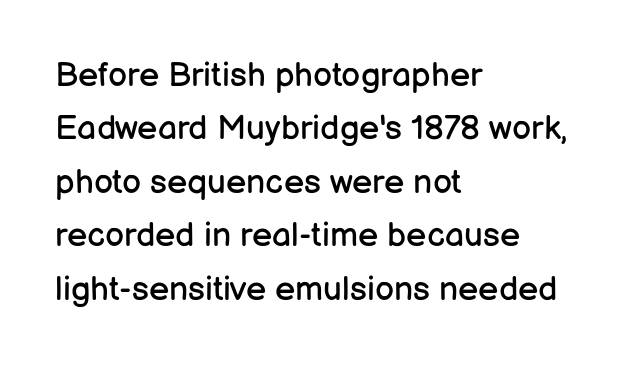
{"serif": "no", "italic": "no", "bold": "no", "weight": "regular", "width": "normal", "stroke_contrast": "low", "x_height": "medium", "monospaced": "no", "underline": "no", "align": "left", "line_spacing": "normal", "line_spacing_ratio": 1.57, "letter_spacing": "normal", "letter_spacing_em": 0.0, "glyph_px": 34}
